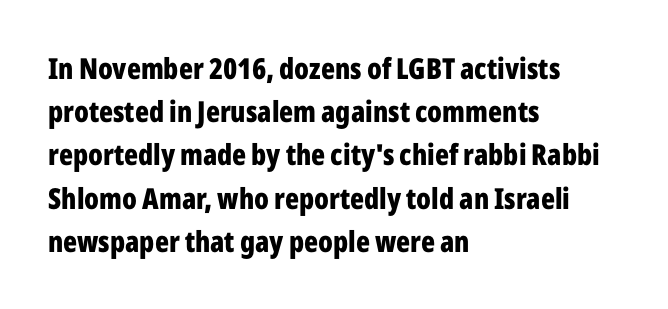
Q: Is the text bold? A: Yes.
Q: Is the text italic (slanted)? A: No, it is upright.
Q: Is the typeface a serif or a sans-serif typeface? A: Sans-serif.
Q: Is the text underlined? A: No.
Q: How is the paragraph aligned? A: Left-aligned.
Q: Is the spacing between letters normal or unusually wide? A: Normal.
Q: Is the spacing between lines tight, normal or loose? A: Normal.
Q: Width (condensed, normal, or wide)? A: Condensed.
Q: Stroke contrast? A: Low.
Q: x-height? A: Medium.
Q: Monospaced? A: No.
